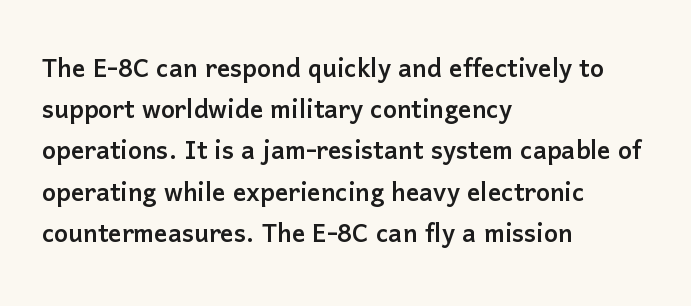
Q: Is the text italic (slanted)? A: No, it is upright.
Q: Is the typeface a serif or a sans-serif typeface? A: Sans-serif.
Q: Is the text underlined? A: No.
Q: How is the paragraph aligned? A: Left-aligned.
Q: Is the spacing between letters normal or unusually wide? A: Normal.
Q: Is the spacing between lines tight, normal or loose? A: Normal.
Q: Width (condensed, normal, or wide)? A: Normal.
Q: Stroke contrast? A: Low.
Q: x-height? A: Medium.
Q: Monospaced? A: No.
